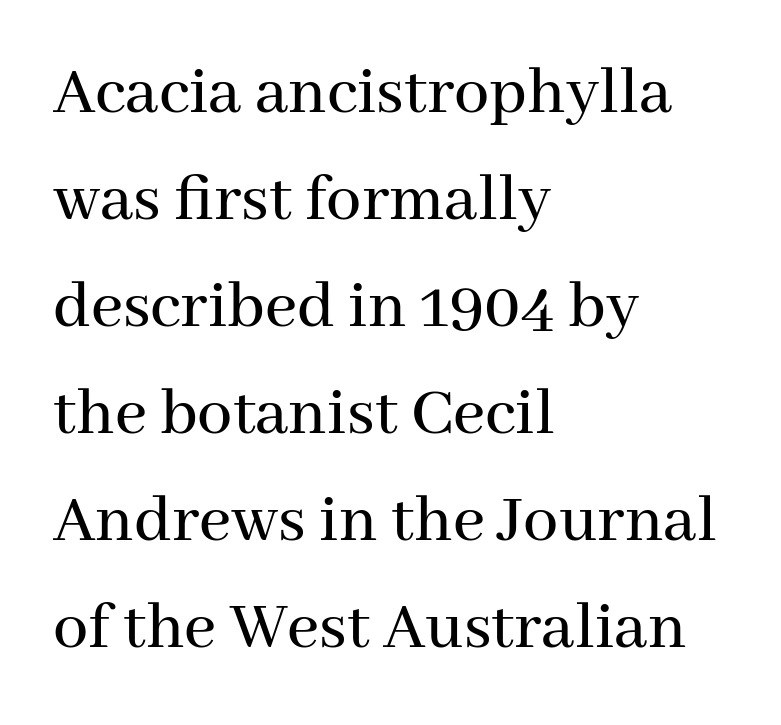
{"serif": "yes", "italic": "no", "width": "normal", "stroke_contrast": "medium", "x_height": "medium", "monospaced": "no", "underline": "no", "align": "left", "line_spacing": "normal", "line_spacing_ratio": 1.53, "letter_spacing": "normal", "letter_spacing_em": 0.0, "glyph_px": 70}
